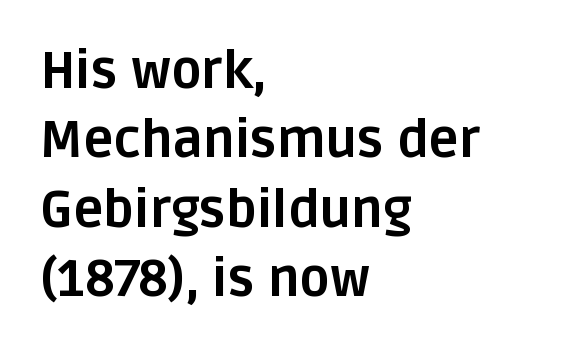
Q: Is the text bold? A: Yes.
Q: Is the text italic (slanted)? A: No, it is upright.
Q: Is the typeface a serif or a sans-serif typeface? A: Sans-serif.
Q: Is the text underlined? A: No.
Q: How is the paragraph aligned? A: Left-aligned.
Q: Is the spacing between letters normal or unusually wide? A: Normal.
Q: Is the spacing between lines tight, normal or loose? A: Normal.
Q: Width (condensed, normal, or wide)? A: Normal.
Q: Stroke contrast? A: Low.
Q: x-height? A: Large.
Q: Monospaced? A: No.
